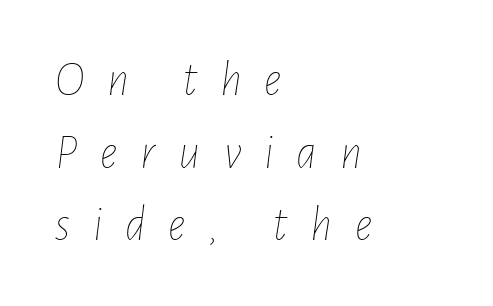
{"italic": "yes", "lean": "right", "slant_degrees": 7, "bold": "no", "weight": "thin", "width": "condensed", "stroke_contrast": "low", "x_height": "medium", "monospaced": "no", "underline": "no", "align": "left", "line_spacing": "normal", "line_spacing_ratio": 1.48, "letter_spacing": "wide", "letter_spacing_em": 0.46, "glyph_px": 49}
